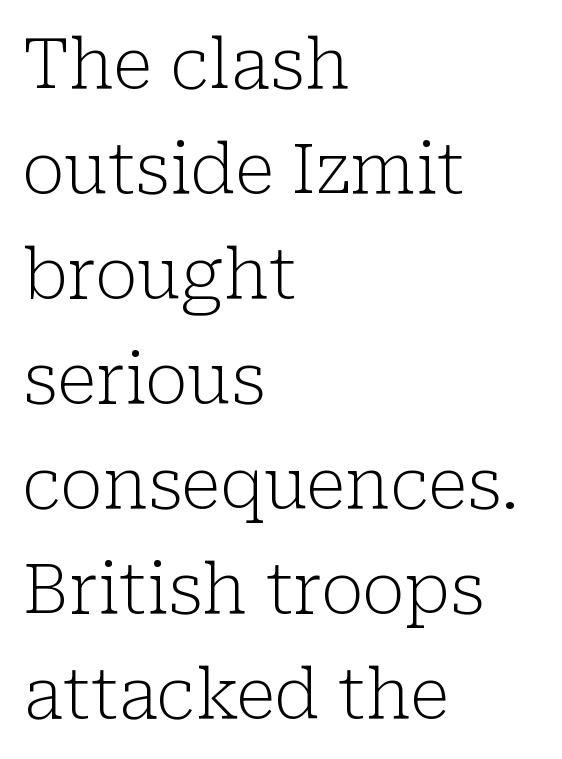
The image shows 70 px light serif type, upright; set left-aligned, normal line spacing (1.5x), normal letter spacing, not underlined; low stroke contrast and a medium x-height.
